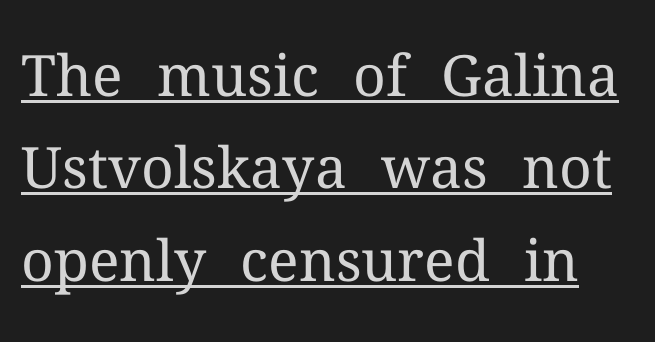
Q: Is the text bold? A: No.
Q: Is the text italic (slanted)? A: No, it is upright.
Q: Is the typeface a serif or a sans-serif typeface? A: Serif.
Q: Is the text underlined? A: Yes.
Q: Is the spacing between letters normal or unusually wide? A: Normal.
Q: Is the spacing between lines tight, normal or loose? A: Normal.
Q: Width (condensed, normal, or wide)? A: Normal.
Q: Stroke contrast? A: Medium.
Q: x-height? A: Medium.
Q: Monospaced? A: No.
